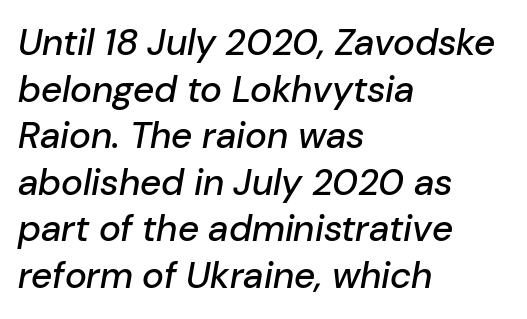
Whoever set this chose a conventional vertical rhythm. In terms of letterspacing, this is plain default setting. Every row of glyphs begins at an identical x-position on the left. Lines of text with bare space underneath. Spacing verdict: proportional, widths tailored to each character.
